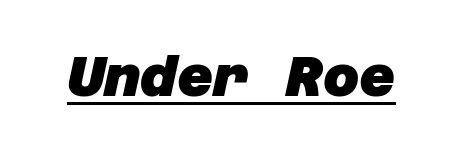
Descenders here cross a horizontal rule under the line. There is no visible air inserted between adjacent glyphs. Weight check: bold — yes, fully. Stroke terminals: plain, sans-serif.
